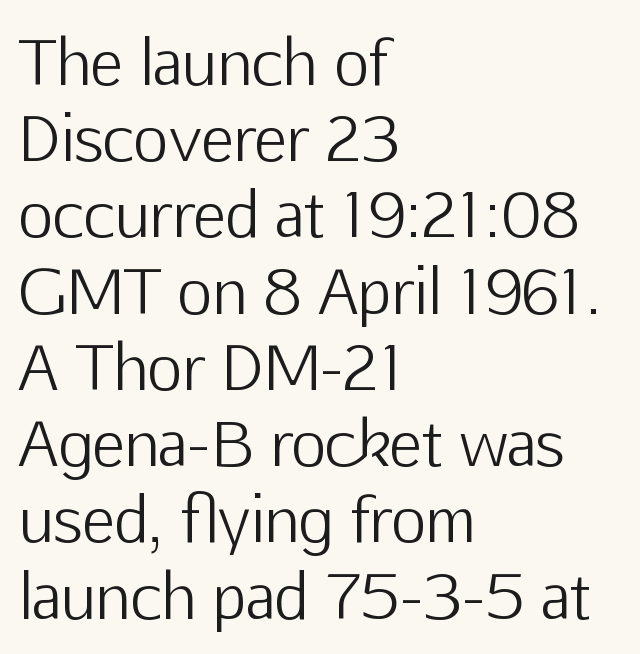
{"serif": "no", "italic": "no", "bold": "no", "weight": "light", "width": "normal", "stroke_contrast": "low", "x_height": "medium", "monospaced": "no", "underline": "no", "align": "left", "line_spacing": "normal", "line_spacing_ratio": 1.25, "letter_spacing": "normal", "letter_spacing_em": 0.0, "glyph_px": 61}
